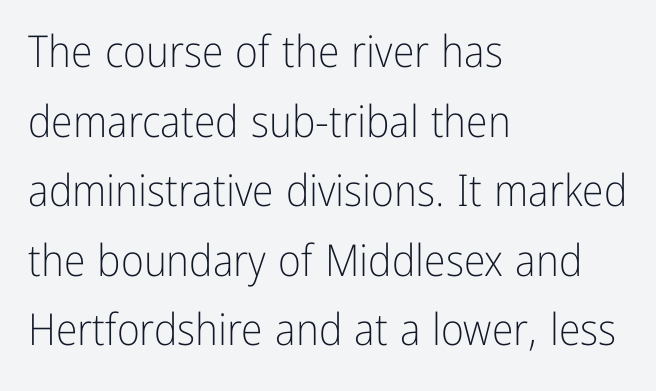
{"serif": "no", "italic": "no", "bold": "no", "weight": "light", "width": "condensed", "stroke_contrast": "low", "x_height": "medium", "monospaced": "no", "underline": "no", "align": "left", "line_spacing": "normal", "line_spacing_ratio": 1.58, "letter_spacing": "normal", "letter_spacing_em": 0.0, "glyph_px": 44}
